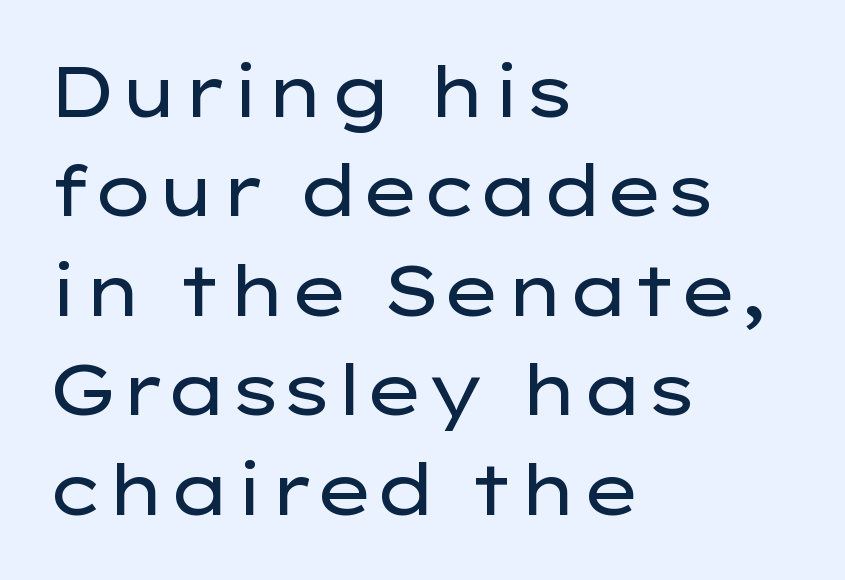
The image shows 70 px regular-weight, wide sans-serif type, upright; set left-aligned, normal line spacing (1.42x), normal letter spacing, not underlined; low stroke contrast and a medium x-height.
